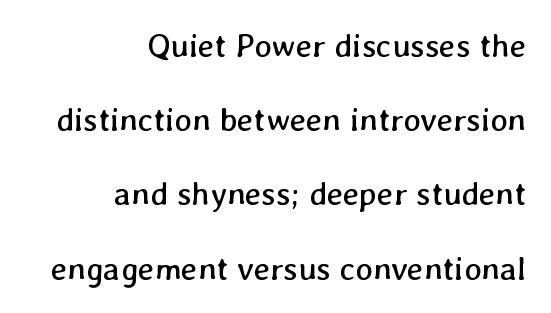
Q: Is the text bold? A: No.
Q: Is the text underlined? A: No.
Q: How is the paragraph aligned? A: Right-aligned.
Q: Is the spacing between letters normal or unusually wide? A: Normal.
Q: Is the spacing between lines tight, normal or loose? A: Loose.
Q: Width (condensed, normal, or wide)? A: Normal.
Q: Stroke contrast? A: Low.
Q: x-height? A: Medium.
Q: Monospaced? A: No.
